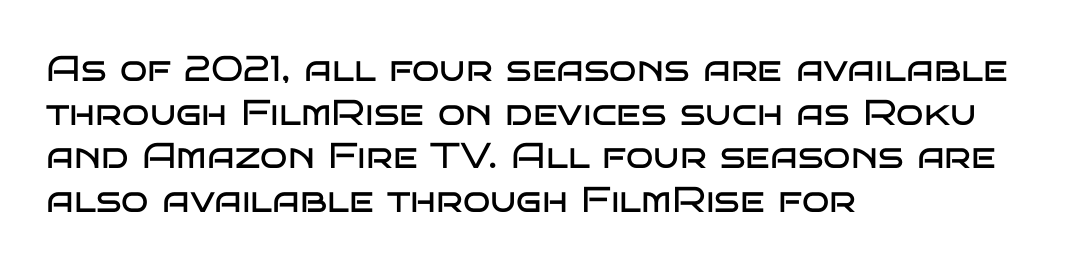
{"serif": "no", "italic": "no", "bold": "no", "weight": "regular", "width": "wide", "stroke_contrast": "low", "x_height": "large", "monospaced": "no", "underline": "no", "align": "left", "line_spacing_ratio": 1.21, "letter_spacing": "normal", "letter_spacing_em": 0.0, "glyph_px": 36}
